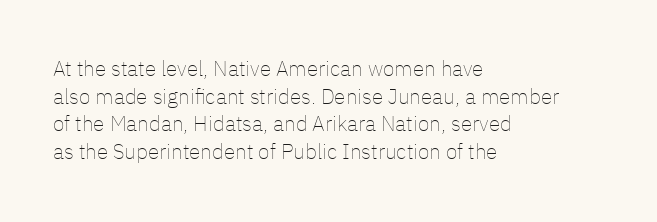
The image shows 21 px text type, upright; set left-aligned, normal line spacing (1.32x), normal letter spacing, not underlined.
